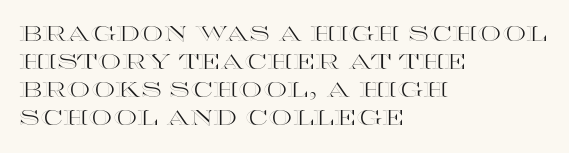
Teacher's note: observe the even left margin — that is flush-left alignment. No italicization has been applied; the sample stays upright. Clear beneath every line of the passage. Honestly, the letter spacing is just normal — you wouldn't notice it. A typesetter would call this leading conventional body-copy spacing.
